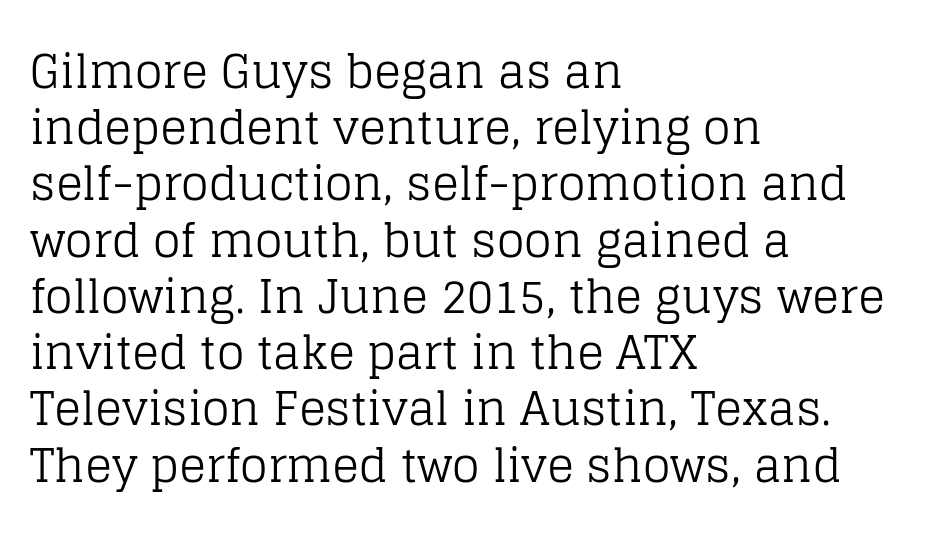
The letters advance in unequal steps, a hallmark of proportional type. Every character sits straight up, as roman type does. This is serif lettering, the kind often seen in printed books. Underlining? Definitely not there. Interline gaps are of average width in this sample. Each word holds together tightly as a unit, with standard inter-letter gaps.
